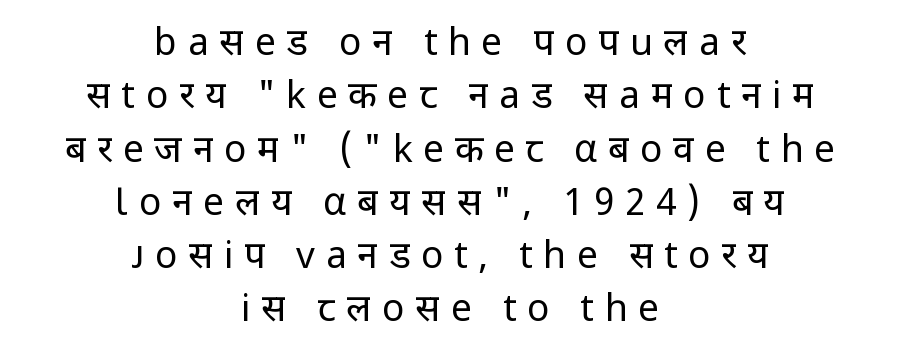
The image shows 37 px regular-weight sans-serif type, upright; set centered, normal line spacing (1.44x), unusually wide letter spacing (+0.29 em), not underlined; low stroke contrast and a medium x-height.
